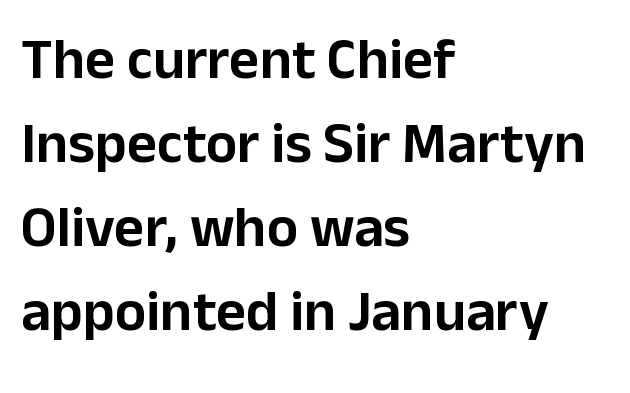
{"serif": "no", "italic": "no", "width": "normal", "stroke_contrast": "low", "x_height": "medium", "monospaced": "no", "underline": "no", "align": "left", "line_spacing": "normal", "line_spacing_ratio": 1.45, "letter_spacing": "normal", "letter_spacing_em": 0.0, "glyph_px": 58}
